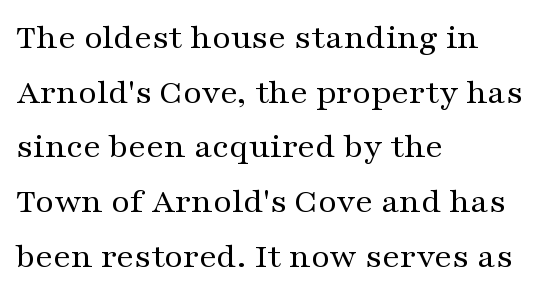
The image shows 36 px regular-weight, wide serif type, upright; set left-aligned, normal line spacing (1.52x), normal letter spacing, not underlined; medium stroke contrast and a medium x-height.
